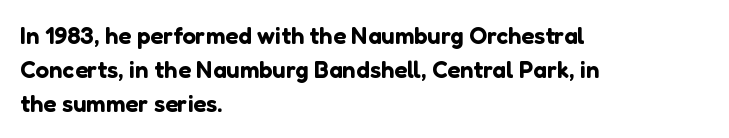
Here the glyphs are tracked normally, forming tight word shapes. A typesetter would call this leading conventional body-copy spacing. Descenders hang freely into open space. Typeset ragged right — the left edge is the straight one. Posture: upright roman.
